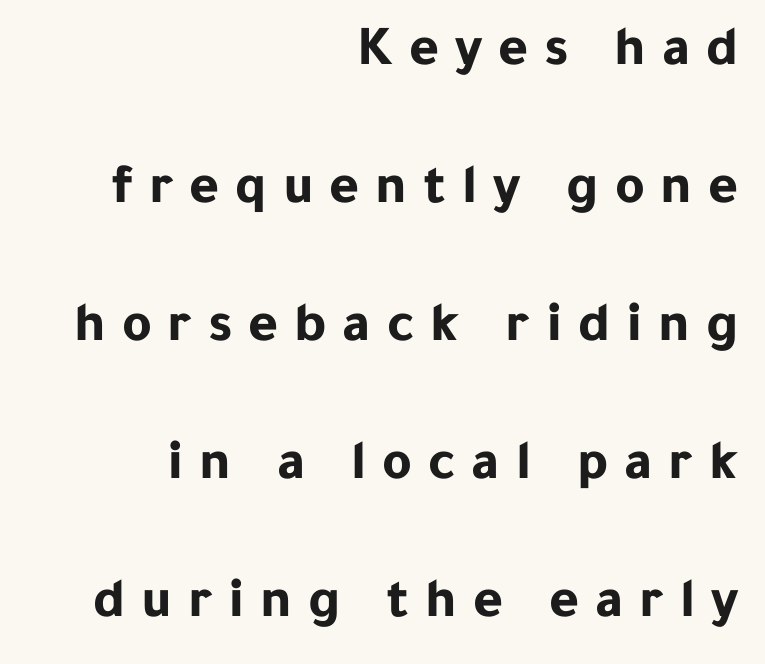
The image shows 57 px bold sans-serif type, upright; set right-aligned, loose line spacing (2.42x), unusually wide letter spacing (+0.28 em), not underlined; low stroke contrast and a medium x-height.
